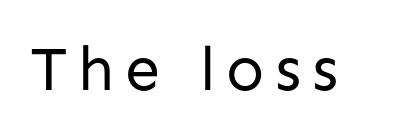
The image shows 63 px regular-weight sans-serif type, upright; set not underlined; low stroke contrast and a medium x-height.
